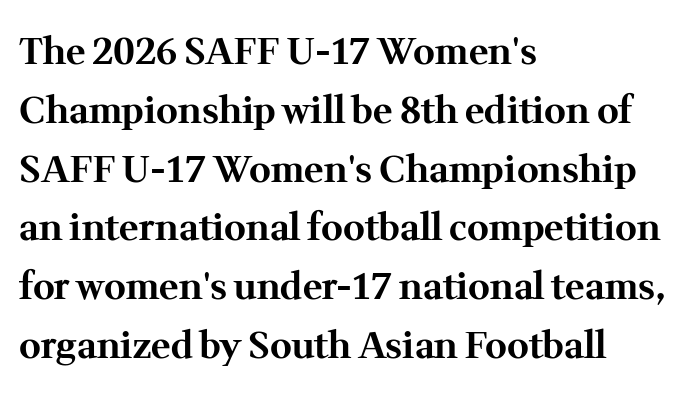
{"serif": "yes", "italic": "no", "bold": "yes", "weight": "bold", "width": "normal", "stroke_contrast": "medium", "x_height": "medium", "monospaced": "no", "underline": "no", "align": "left", "line_spacing": "normal", "line_spacing_ratio": 1.59, "letter_spacing": "normal", "letter_spacing_em": 0.0, "glyph_px": 37}
